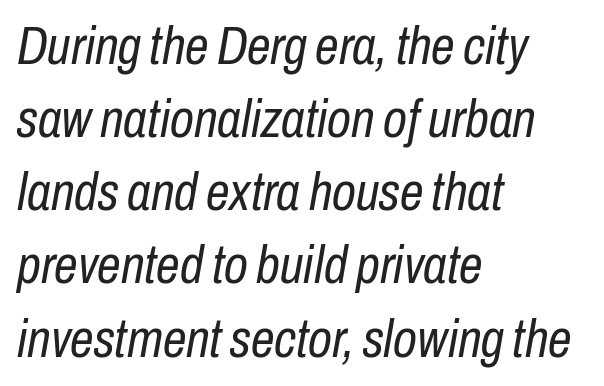
Q: Is the text bold? A: No.
Q: Is the text italic (slanted)? A: Yes, it leans right by about 10 degrees.
Q: Is the text underlined? A: No.
Q: How is the paragraph aligned? A: Left-aligned.
Q: Is the spacing between letters normal or unusually wide? A: Normal.
Q: Is the spacing between lines tight, normal or loose? A: Normal.
Q: Width (condensed, normal, or wide)? A: Condensed.
Q: Stroke contrast? A: Low.
Q: x-height? A: Medium.
Q: Monospaced? A: No.
